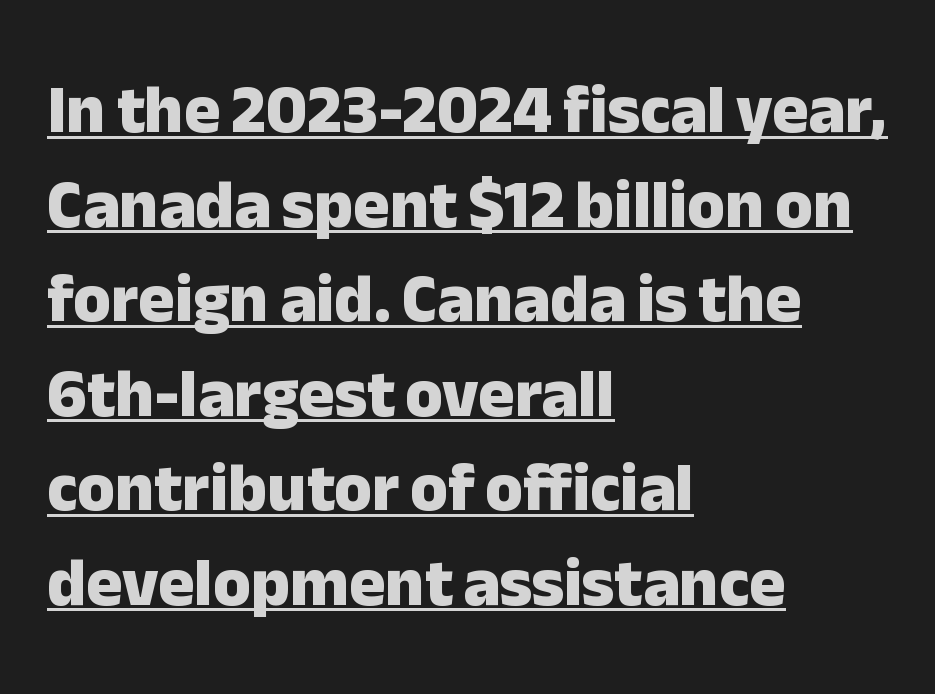
The image shows 68 px heavy sans-serif type, upright; set left-aligned, normal line spacing (1.39x), normal letter spacing, underlined; low stroke contrast and a medium x-height.
